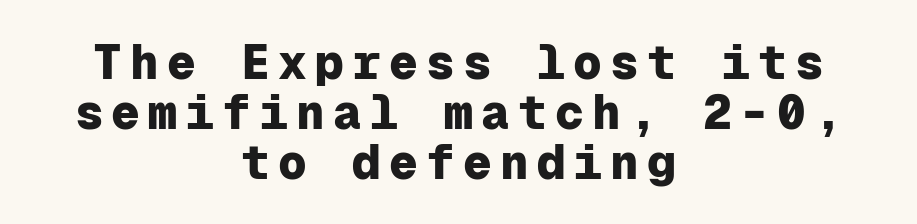
Posture: straight, roman, zero tilt. The space beneath each line is pristine and unruled. Spacing verdict: monospaced, one width for all characters. Font category for this specimen: sans-serif.
